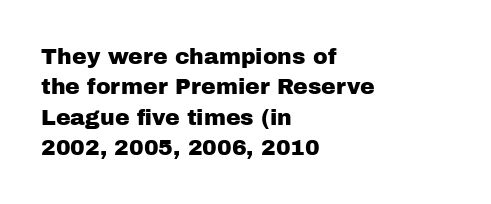
{"italic": "no", "underline": "no", "align": "left", "line_spacing": "normal", "line_spacing_ratio": 1.38, "letter_spacing": "normal", "letter_spacing_em": 0.0, "glyph_px": 22}
